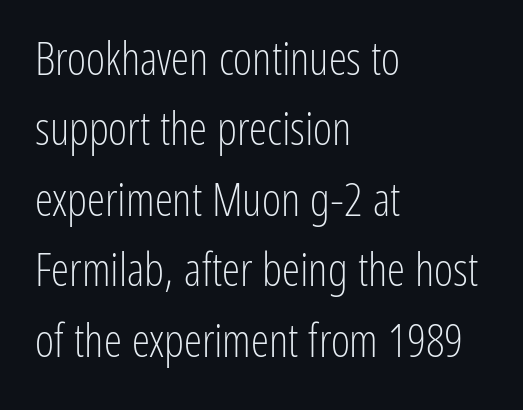
Designer's note — italics off, roman on. Check the space under the baseline: it is left empty. Grotesque or geometric, the face here clearly has no serifs. The lines are quadded left. Default kerning and tracking; the words read as compact shapes. Weight: regular or lighter.
